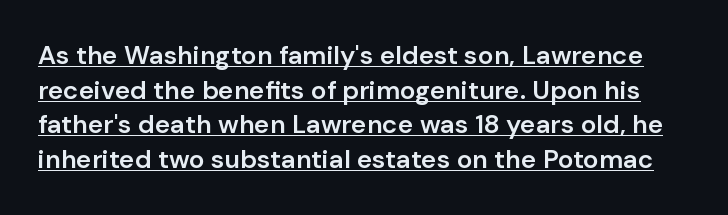
The image shows 26 px text type, upright; set normal line spacing (1.33x), normal letter spacing, underlined.
